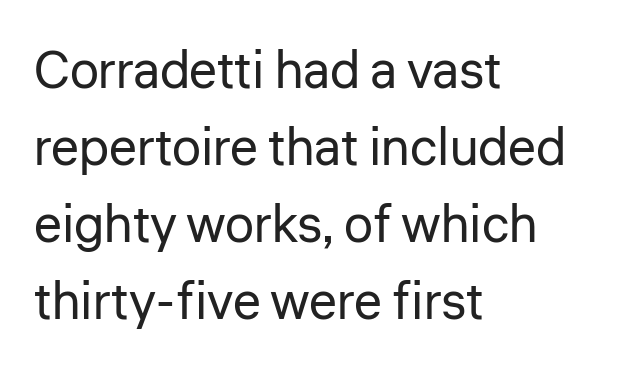
The image shows 52 px regular-weight sans-serif type, upright; set left-aligned, normal line spacing (1.48x), normal letter spacing, not underlined; low stroke contrast and a medium x-height.
